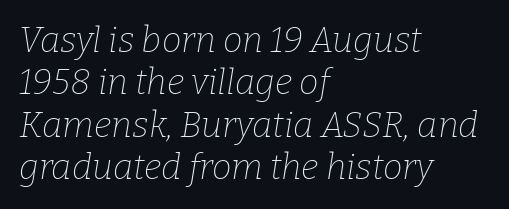
These lines are rendered in a variable-pitch font. The type family on display is of the serif kind. The face used here has a pronounced slope to its letters. This sample is left-justified, so line endings fall wherever the words run out. Unmarked baselines from the first word to the last. Weight class: somewhere from thin through regular.
